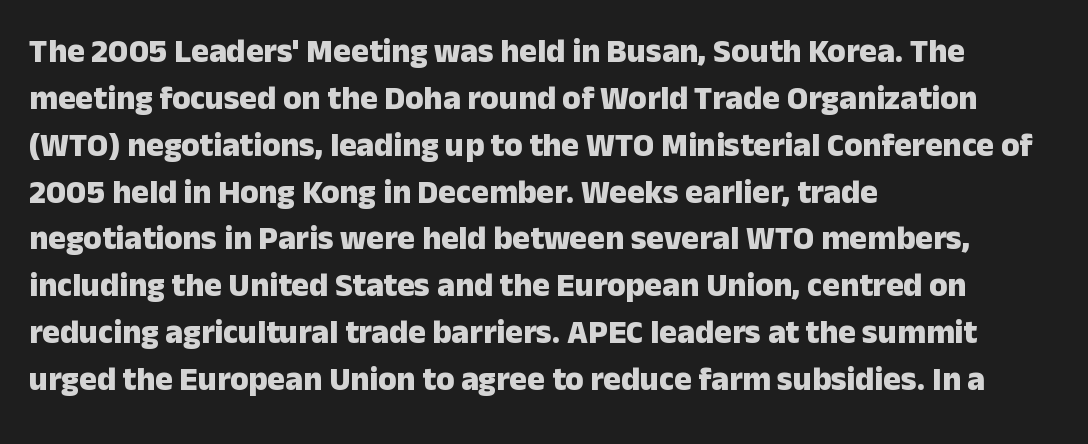
The image shows 33 px heavy sans-serif type, upright; set left-aligned, normal line spacing (1.42x), normal letter spacing, not underlined; low stroke contrast and a medium x-height.
